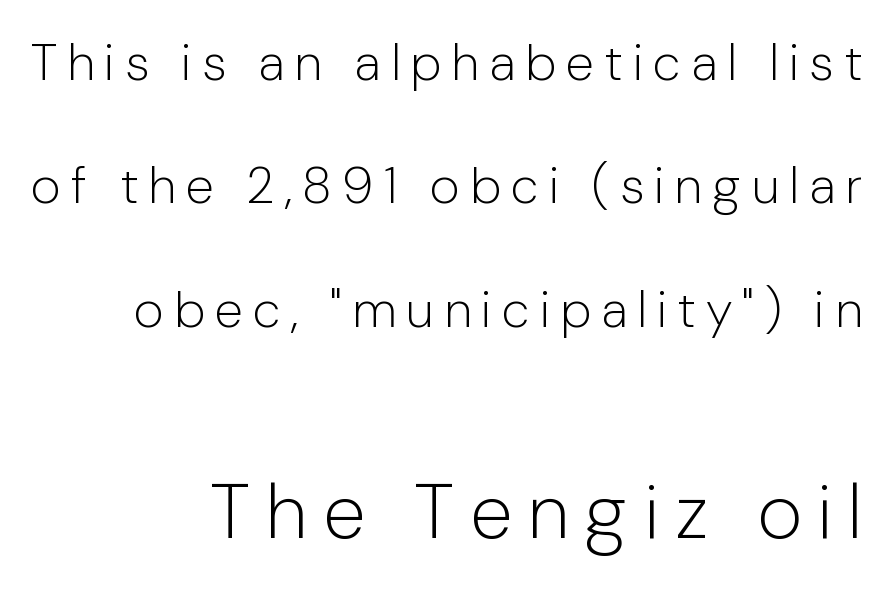
The image shows 77 px light sans-serif type, upright; set right-aligned, loose line spacing (2.42x), unusually wide letter spacing (+0.2 em), not underlined; the second (bottom) block is 1.51x larger; low stroke contrast and a medium x-height.
